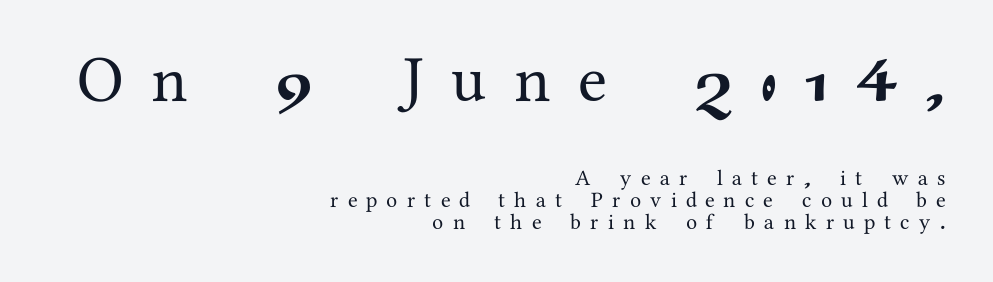
{"serif": "yes", "italic": "no", "width": "normal", "stroke_contrast": "medium", "x_height": "medium", "monospaced": "no", "underline": "no", "align": "right", "line_spacing": "tight", "line_spacing_ratio": 1.0, "letter_spacing": "wide", "letter_spacing_em": 0.42, "larger_block": "first", "size_ratio": 3.0, "glyph_px": 66}
